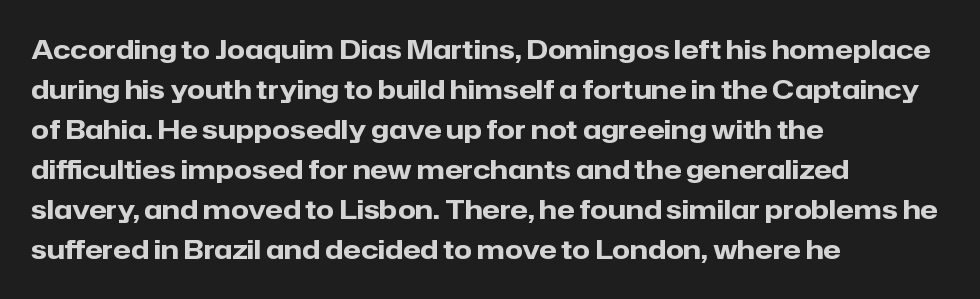
Q: Is the text bold? A: Yes.
Q: Is the text italic (slanted)? A: No, it is upright.
Q: Is the text underlined? A: No.
Q: How is the paragraph aligned? A: Left-aligned.
Q: Is the spacing between letters normal or unusually wide? A: Normal.
Q: Is the spacing between lines tight, normal or loose? A: Normal.
